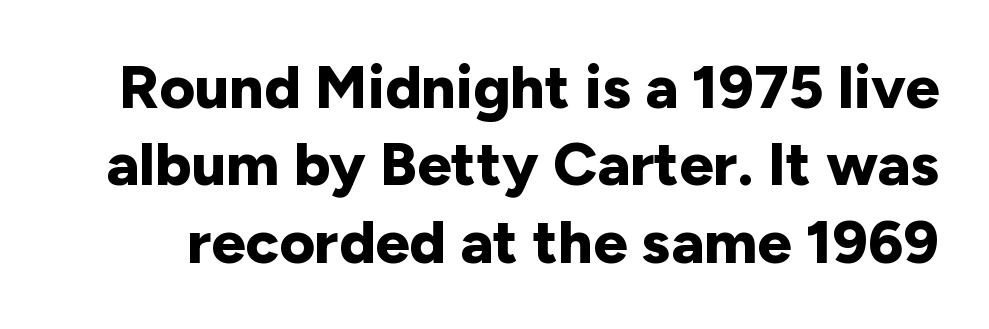
{"serif": "no", "italic": "no", "bold": "yes", "weight": "bold", "width": "normal", "stroke_contrast": "low", "x_height": "medium", "monospaced": "no", "underline": "no", "line_spacing": "normal", "line_spacing_ratio": 1.27, "letter_spacing": "normal", "letter_spacing_em": 0.0, "glyph_px": 61}
